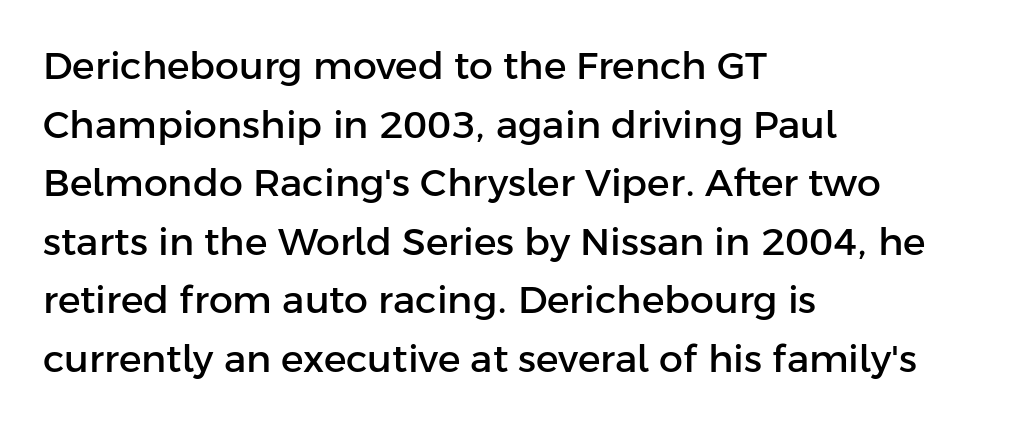
Where is the straight margin? On the left. One glance says typical: line gaps are just what's usual. Is this a fixed-width face? No — the glyphs have proportional, varying widths. A sans-serif font was chosen for this passage. Decoration check: the copy has no underline. No italicization has been applied; the sample stays upright.
